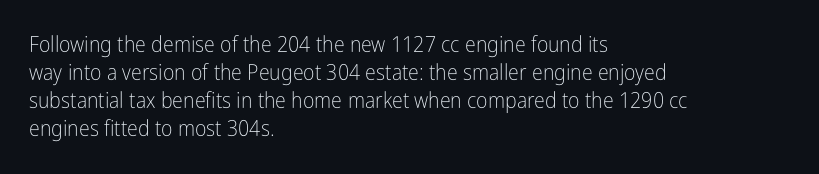
The image shows 22 px text type, upright; set left-aligned, normal line spacing (1.28x), normal letter spacing, not underlined.
